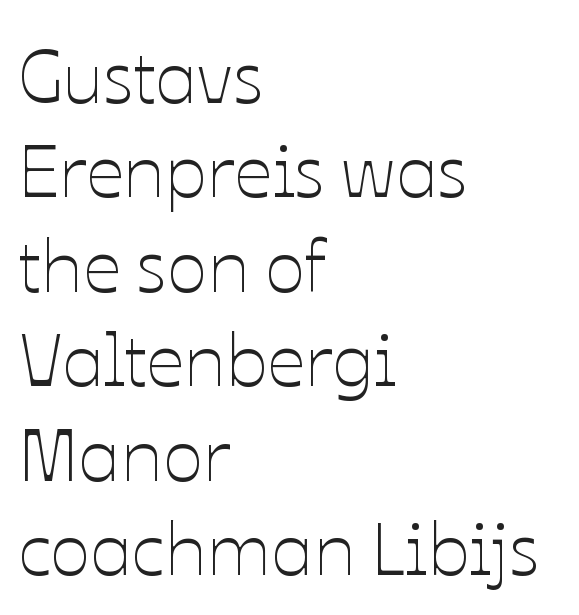
{"italic": "no", "bold": "no", "weight": "thin", "width": "normal", "stroke_contrast": "low", "x_height": "medium", "monospaced": "no", "underline": "no", "align": "left", "line_spacing": "normal", "line_spacing_ratio": 1.26, "letter_spacing": "normal", "letter_spacing_em": 0.0, "glyph_px": 75}
